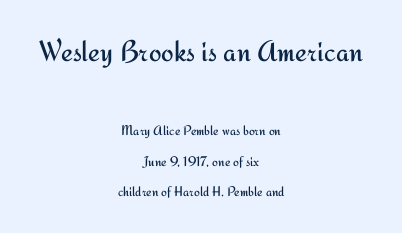
The image shows 30 px regular-weight sans-serif type, upright; set centered, loose line spacing (2.15x), normal letter spacing, not underlined; the first (top) block is 2.14x larger; medium stroke contrast and a small x-height.
